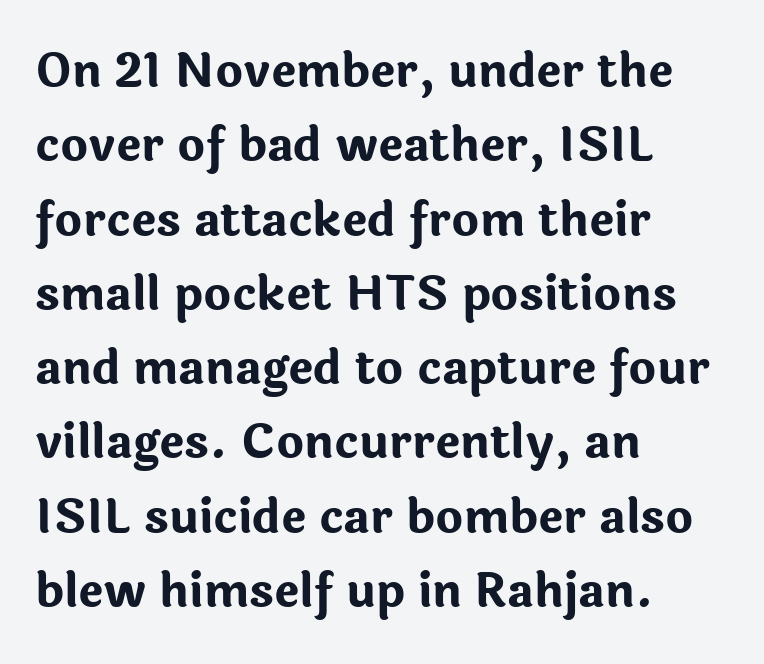
The image shows 47 px bold sans-serif type, upright; set left-aligned, normal line spacing (1.58x), normal letter spacing, not underlined; low stroke contrast and a medium x-height.
